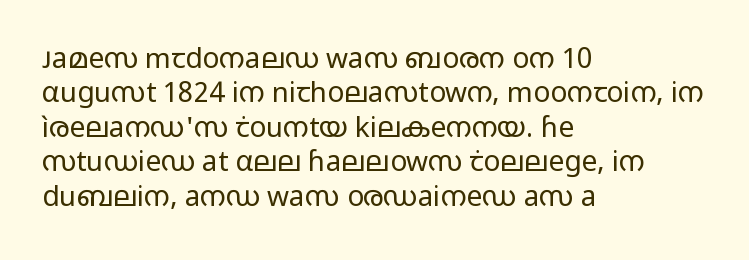
Q: Is the text bold? A: No.
Q: Is the text italic (slanted)? A: No, it is upright.
Q: Is the typeface a serif or a sans-serif typeface? A: Sans-serif.
Q: Is the text underlined? A: No.
Q: How is the paragraph aligned? A: Left-aligned.
Q: Is the spacing between letters normal or unusually wide? A: Normal.
Q: Width (condensed, normal, or wide)? A: Wide.
Q: Stroke contrast? A: Low.
Q: x-height? A: Medium.
Q: Monospaced? A: No.
